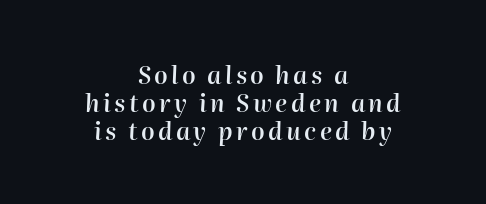
{"italic": "yes", "lean": "right", "slant_degrees": 2, "bold": "semi", "underline": "no", "align": "center", "line_spacing_ratio": 1.17, "glyph_px": 24}
